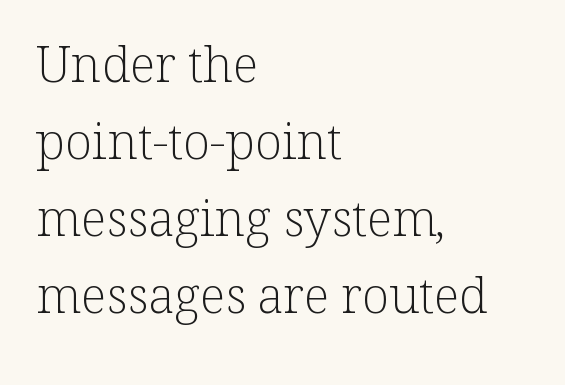
The image shows 50 px light serif type, upright; set left-aligned, normal line spacing (1.54x), normal letter spacing, not underlined; low stroke contrast and a medium x-height.
